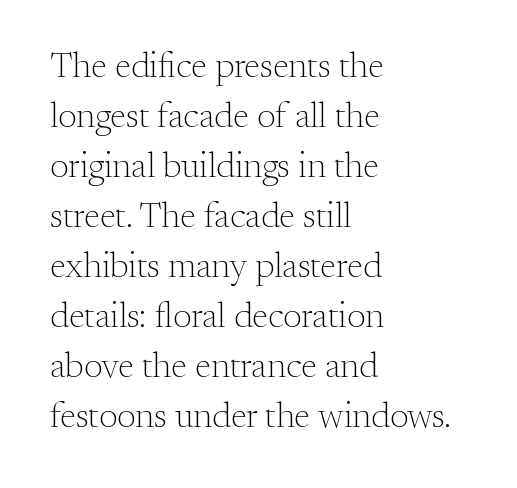
The image shows 36 px light serif type, upright; set left-aligned, normal line spacing (1.39x), normal letter spacing, not underlined; medium stroke contrast and a small x-height.
